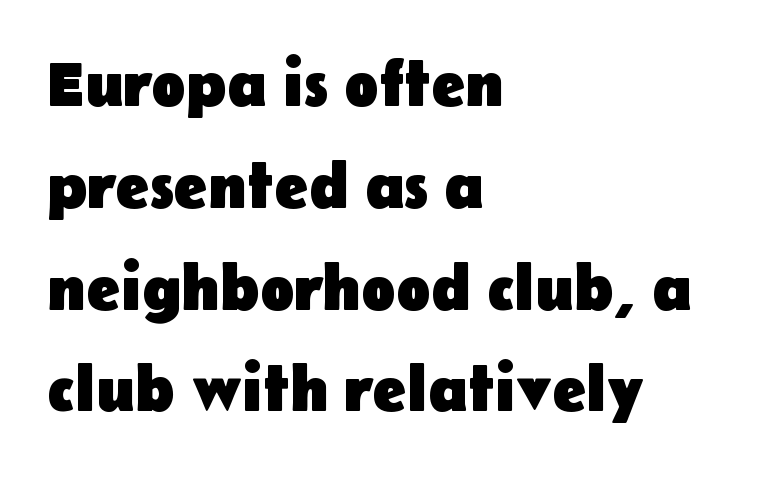
The rendering uses a bold face; every stroke is thick and dark. This is sans-serif lettering, the kind often seen on screens and signage. These lines sit exactly where default settings would place them. These lines stack with their left ends in a neat column. The space beneath each line is pristine and unruled.
